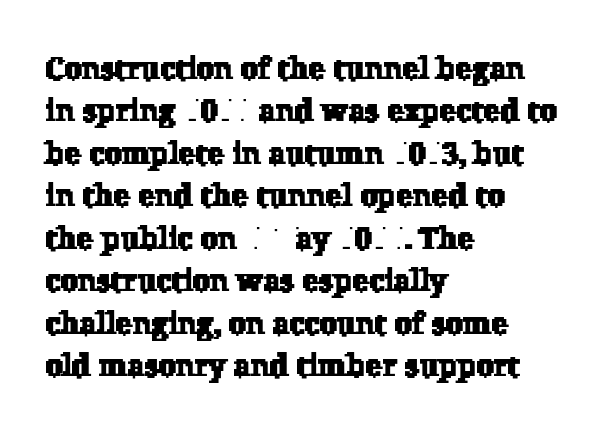
Q: Is the typeface a serif or a sans-serif typeface? A: Serif.
Q: Is the text underlined? A: No.
Q: How is the paragraph aligned? A: Left-aligned.
Q: Is the spacing between letters normal or unusually wide? A: Normal.
Q: Is the spacing between lines tight, normal or loose? A: Normal.
Q: Width (condensed, normal, or wide)? A: Normal.
Q: Stroke contrast? A: Low.
Q: x-height? A: Medium.
Q: Monospaced? A: No.
